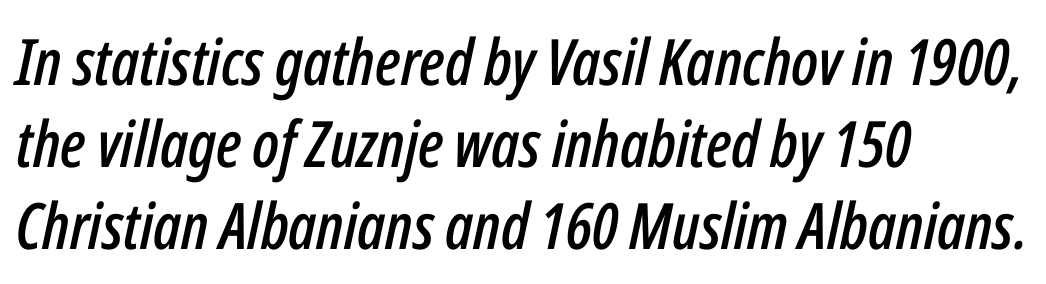
Rows of type keep a routine distance in the vertical direction. Is the block centered? No — it sits flush against the left margin. The letters advance in unequal steps, a hallmark of proportional type. A typesetter would call this zero additional tracking.
